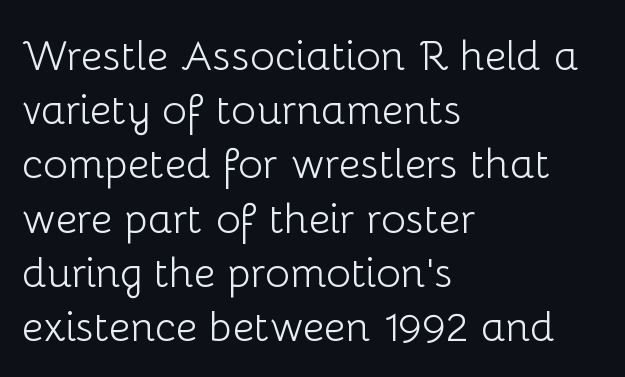
Q: Is the text bold? A: No.
Q: Is the text italic (slanted)? A: No, it is upright.
Q: Is the typeface a serif or a sans-serif typeface? A: Sans-serif.
Q: Is the text underlined? A: No.
Q: How is the paragraph aligned? A: Left-aligned.
Q: Is the spacing between letters normal or unusually wide? A: Normal.
Q: Is the spacing between lines tight, normal or loose? A: Normal.
Q: Width (condensed, normal, or wide)? A: Normal.
Q: Stroke contrast? A: Low.
Q: x-height? A: Medium.
Q: Monospaced? A: No.
